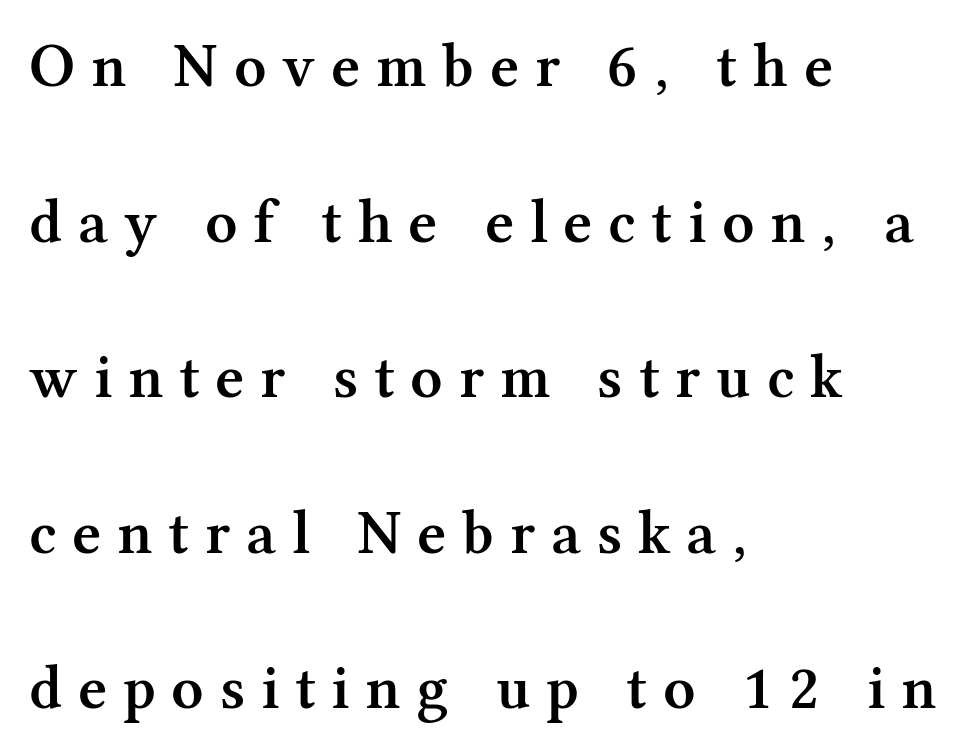
Q: Is the text bold? A: Semi-bold.
Q: Is the text italic (slanted)? A: No, it is upright.
Q: Is the typeface a serif or a sans-serif typeface? A: Serif.
Q: Is the text underlined? A: No.
Q: How is the paragraph aligned? A: Left-aligned.
Q: Is the spacing between letters normal or unusually wide? A: Unusually wide.
Q: Is the spacing between lines tight, normal or loose? A: Loose.
Q: Width (condensed, normal, or wide)? A: Normal.
Q: Stroke contrast? A: Medium.
Q: x-height? A: Medium.
Q: Monospaced? A: No.
